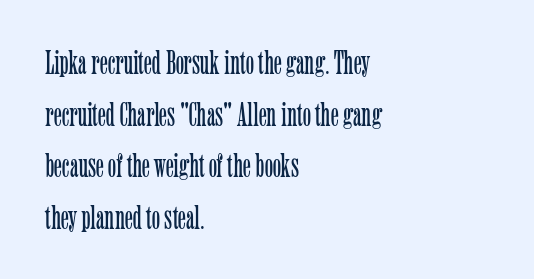
{"serif": "yes", "italic": "no", "bold": "no", "weight": "light", "width": "condensed", "stroke_contrast": "low", "x_height": "medium", "monospaced": "no", "underline": "no", "align": "left", "line_spacing": "normal", "line_spacing_ratio": 1.52, "letter_spacing": "normal", "letter_spacing_em": 0.0, "glyph_px": 34}
